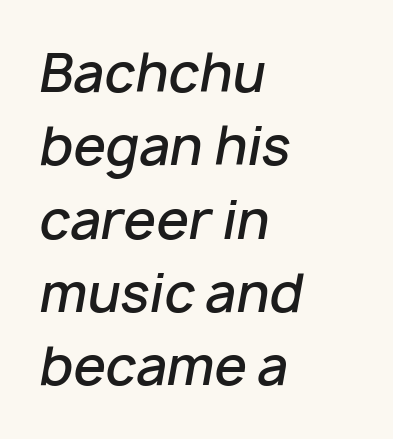
The image shows 52 px semibold type, italic (leaning right); set left-aligned, normal line spacing (1.41x), normal letter spacing, not underlined; low stroke contrast and a medium x-height.
